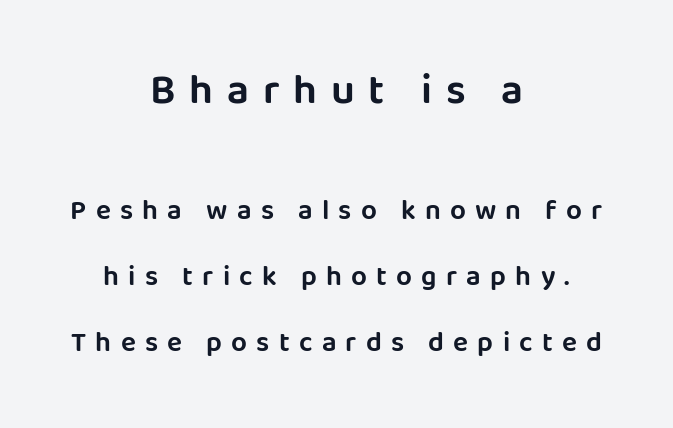
{"serif": "no", "italic": "no", "width": "normal", "stroke_contrast": "low", "x_height": "large", "monospaced": "no", "underline": "no", "align": "center", "line_spacing": "loose", "line_spacing_ratio": 2.35, "letter_spacing": "wide", "letter_spacing_em": 0.33, "larger_block": "first", "size_ratio": 1.5, "glyph_px": 42}
